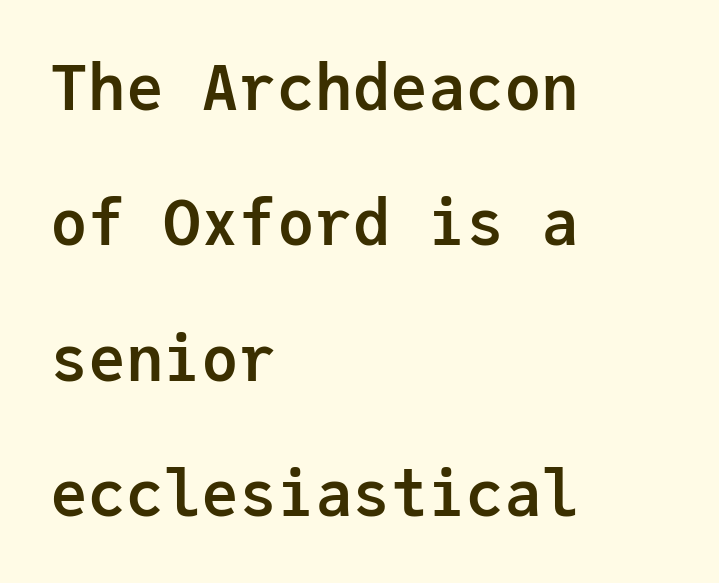
{"serif": "no", "italic": "no", "bold": "yes", "weight": "semibold", "width": "normal", "stroke_contrast": "low", "x_height": "medium", "monospaced": "yes", "underline": "no", "align": "left", "line_spacing": "loose", "line_spacing_ratio": 2.15, "letter_spacing": "normal", "letter_spacing_em": 0.0, "glyph_px": 63}
